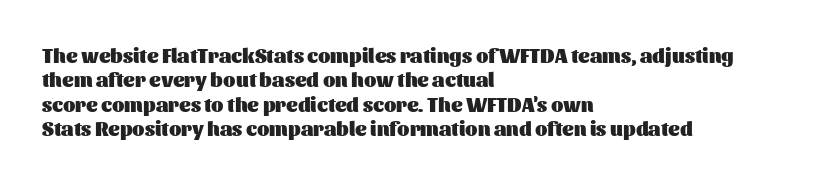
Q: Is the text bold? A: Yes.
Q: Is the text italic (slanted)? A: No, it is upright.
Q: Is the text underlined? A: No.
Q: How is the paragraph aligned? A: Left-aligned.
Q: Is the spacing between letters normal or unusually wide? A: Normal.
